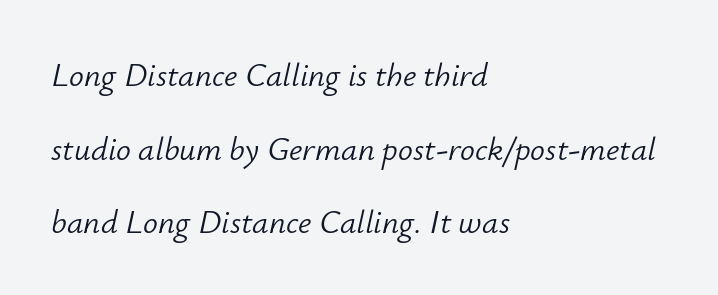
The image shows 33 px light type, italic (leaning right); set left-aligned, loose line spacing (2.23x), normal letter spacing, not underlined; low stroke contrast and a small x-height.
